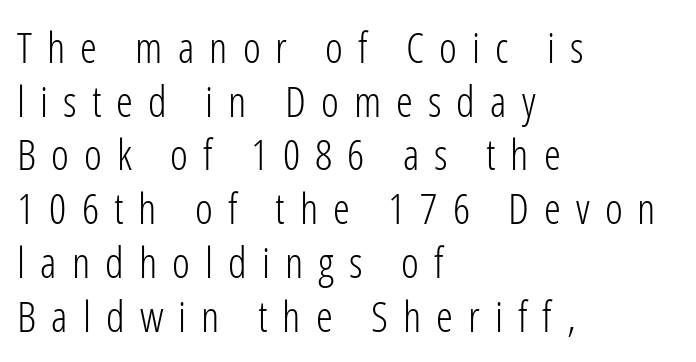
Q: Is the text bold? A: No.
Q: Is the text italic (slanted)? A: No, it is upright.
Q: Is the typeface a serif or a sans-serif typeface? A: Sans-serif.
Q: Is the text underlined? A: No.
Q: How is the paragraph aligned? A: Left-aligned.
Q: Is the spacing between letters normal or unusually wide? A: Unusually wide.
Q: Is the spacing between lines tight, normal or loose? A: Normal.
Q: Width (condensed, normal, or wide)? A: Condensed.
Q: Stroke contrast? A: Low.
Q: x-height? A: Medium.
Q: Monospaced? A: No.
